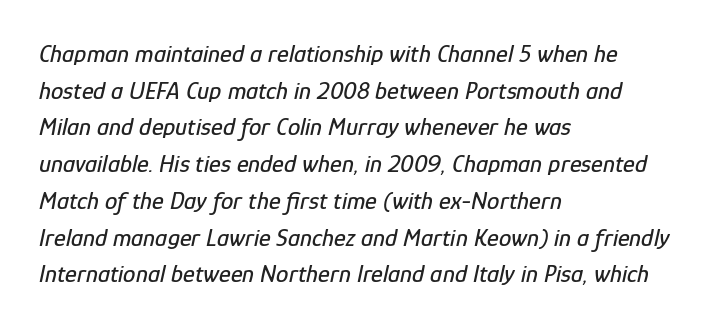
The image shows 25 px text type, italic (leaning right); set left-aligned, normal line spacing (1.47x), normal letter spacing, not underlined.
